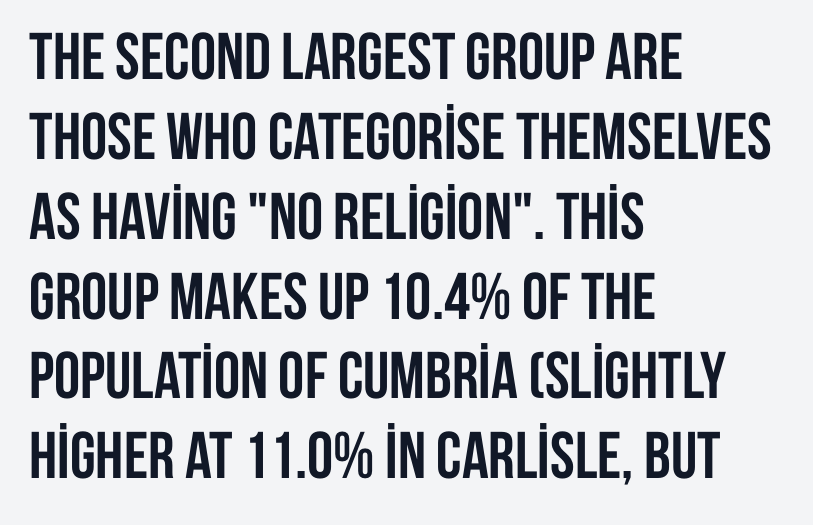
Q: Is the text bold? A: Yes.
Q: Is the text italic (slanted)? A: No, it is upright.
Q: Is the typeface a serif or a sans-serif typeface? A: Sans-serif.
Q: Is the text underlined? A: No.
Q: How is the paragraph aligned? A: Left-aligned.
Q: Is the spacing between letters normal or unusually wide? A: Normal.
Q: Width (condensed, normal, or wide)? A: Condensed.
Q: Stroke contrast? A: Low.
Q: x-height? A: Large.
Q: Monospaced? A: No.
